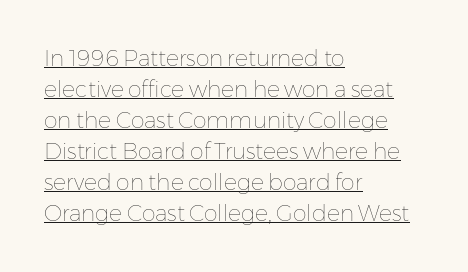
{"italic": "no", "bold": "no", "underline": "yes", "align": "left", "line_spacing": "normal", "line_spacing_ratio": 1.41, "letter_spacing": "normal", "letter_spacing_em": 0.0, "glyph_px": 22}
